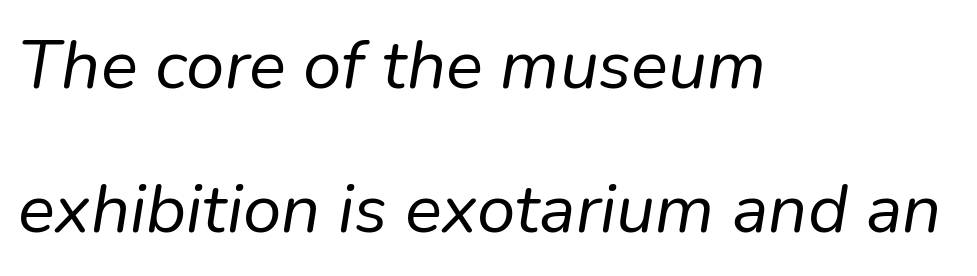
Q: Is the text bold? A: No.
Q: Is the text italic (slanted)? A: Yes, it leans right by about 9 degrees.
Q: Is the text underlined? A: No.
Q: How is the paragraph aligned? A: Left-aligned.
Q: Is the spacing between letters normal or unusually wide? A: Normal.
Q: Is the spacing between lines tight, normal or loose? A: Loose.
Q: Width (condensed, normal, or wide)? A: Normal.
Q: Stroke contrast? A: Low.
Q: x-height? A: Medium.
Q: Monospaced? A: No.
